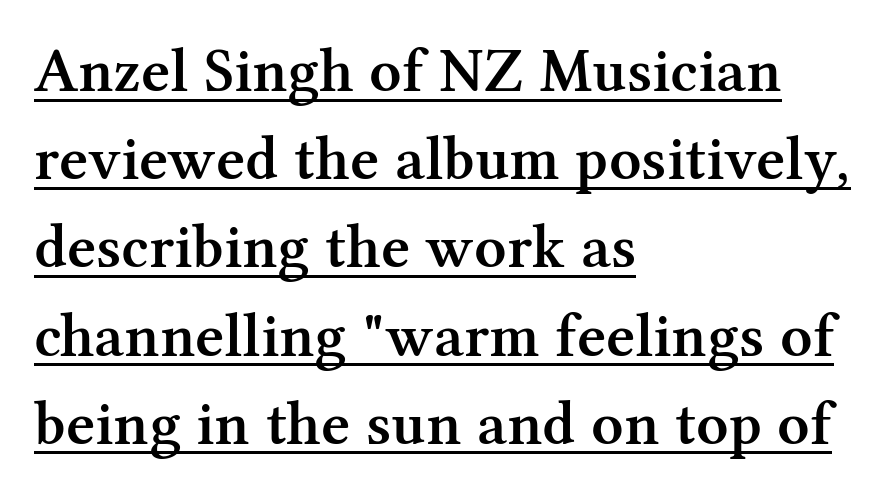
The image shows 63 px semibold serif type, upright; set left-aligned, normal line spacing (1.4x), normal letter spacing, underlined; medium stroke contrast and a medium x-height.
